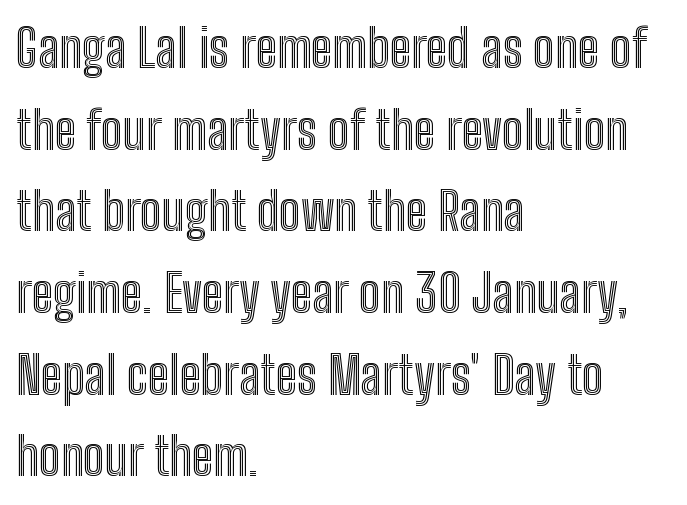
Q: Is the text italic (slanted)? A: No, it is upright.
Q: Is the text underlined? A: No.
Q: How is the paragraph aligned? A: Left-aligned.
Q: Is the spacing between letters normal or unusually wide? A: Normal.
Q: Is the spacing between lines tight, normal or loose? A: Normal.
Q: Width (condensed, normal, or wide)? A: Condensed.
Q: x-height? A: Medium.
Q: Monospaced? A: No.
